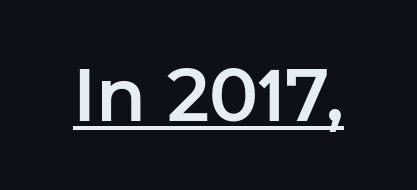
The image shows 73 px sans-serif type, upright; set normal letter spacing, underlined; low stroke contrast and a medium x-height.
